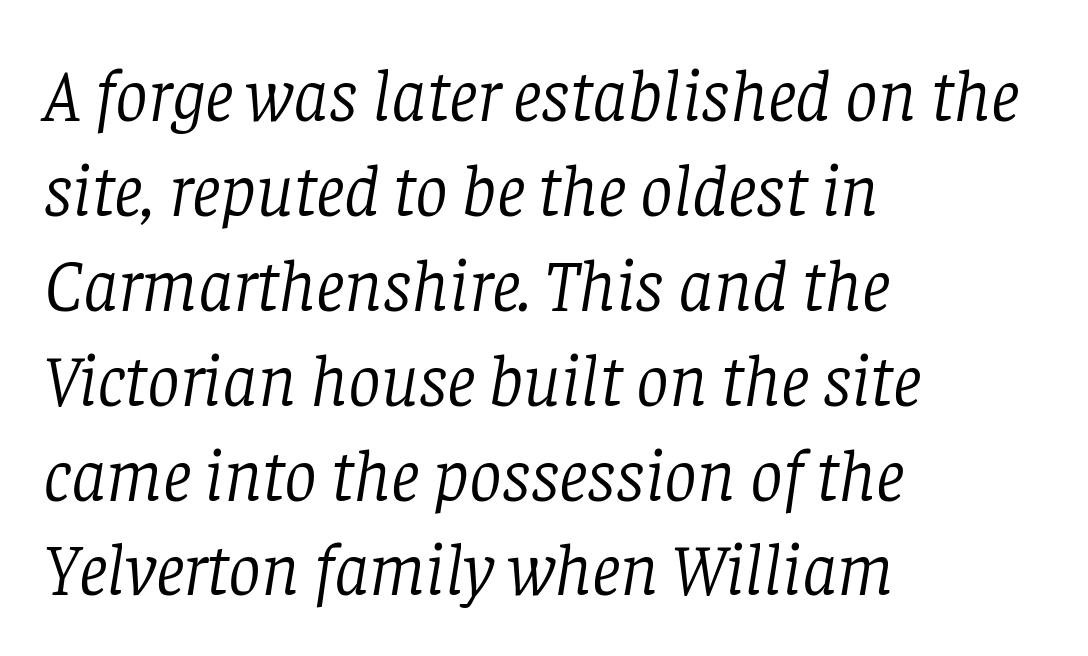
Q: Is the text bold? A: No.
Q: Is the text italic (slanted)? A: Yes, it leans right by about 8 degrees.
Q: Is the typeface a serif or a sans-serif typeface? A: Serif.
Q: Is the text underlined? A: No.
Q: How is the paragraph aligned? A: Left-aligned.
Q: Is the spacing between letters normal or unusually wide? A: Normal.
Q: Is the spacing between lines tight, normal or loose? A: Normal.
Q: Width (condensed, normal, or wide)? A: Normal.
Q: Stroke contrast? A: Low.
Q: x-height? A: Large.
Q: Monospaced? A: No.
